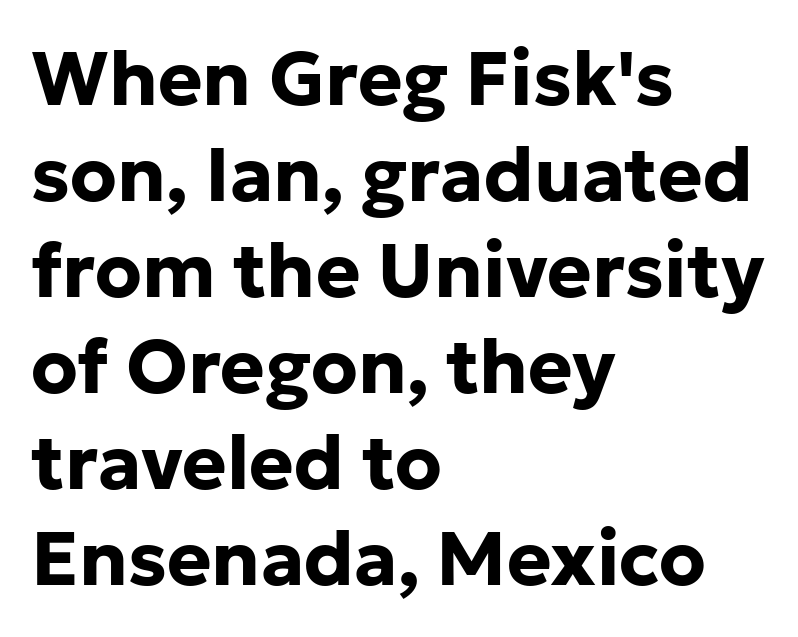
Proportional: the letters do not fall into vertical columns. Note: no serifs on the glyphs. The letters stand straight up with perfectly vertical stems. Descender tails drop into unmarked territory. Typeset ragged right — the left edge is the straight one.
